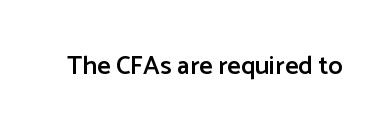
{"italic": "no", "bold": "semi", "underline": "no", "letter_spacing": "normal", "letter_spacing_em": 0.0, "glyph_px": 26}
